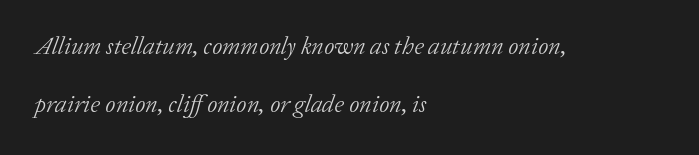
The image shows 25 px text type, italic (leaning right); set left-aligned, loose line spacing (2.33x), normal letter spacing, not underlined.
